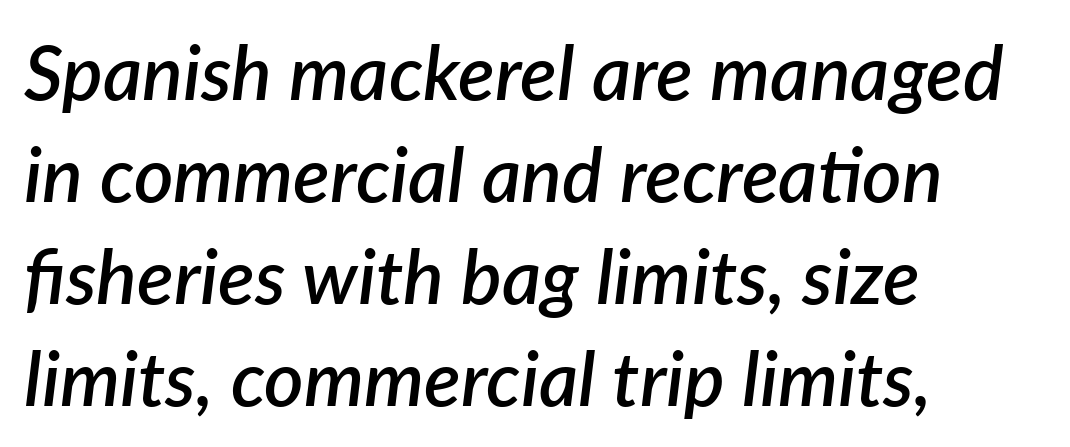
This rendering leaves character spacing at its baseline value. Vertical spacing — default. Looks like regular typesetting: each glyph gets only the width it needs. In CSS terms this would be text-align: left. The passage shown is semibold, sitting just below true bold. Check the space under the baseline: it is left empty.
